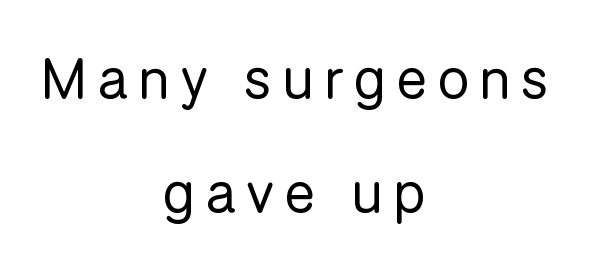
The image shows 57 px regular-weight sans-serif type, upright; set centered, loose line spacing (2.0x), not underlined; low stroke contrast and a medium x-height.
